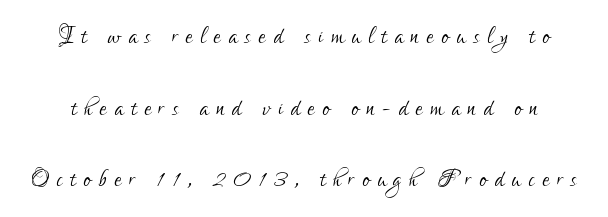
The image shows 32 px light, condensed sans-serif type; set loose line spacing (2.24x), unusually wide letter spacing (+0.24 em), not underlined; low stroke contrast and a small x-height.
